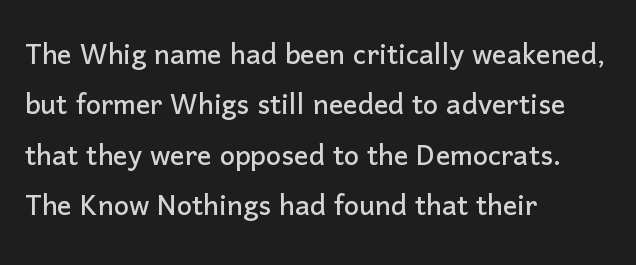
{"serif": "no", "italic": "no", "width": "normal", "stroke_contrast": "low", "x_height": "medium", "monospaced": "no", "underline": "no", "align": "left", "line_spacing": "normal", "line_spacing_ratio": 1.4, "letter_spacing": "normal", "letter_spacing_em": 0.0, "glyph_px": 36}
